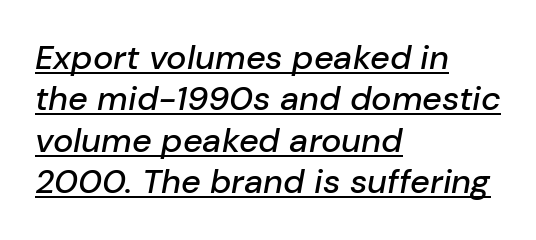
The image shows 34 px text type, italic (leaning right); set left-aligned, line spacing 1.22x, normal letter spacing, underlined; low stroke contrast and a medium x-height.
